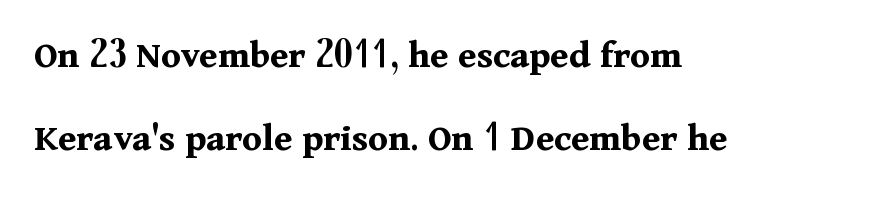
Q: Is the text bold? A: Yes.
Q: Is the text italic (slanted)? A: No, it is upright.
Q: Is the typeface a serif or a sans-serif typeface? A: Serif.
Q: Is the text underlined? A: No.
Q: How is the paragraph aligned? A: Left-aligned.
Q: Is the spacing between letters normal or unusually wide? A: Normal.
Q: Is the spacing between lines tight, normal or loose? A: Loose.
Q: Width (condensed, normal, or wide)? A: Normal.
Q: Stroke contrast? A: Medium.
Q: x-height? A: Medium.
Q: Monospaced? A: No.
